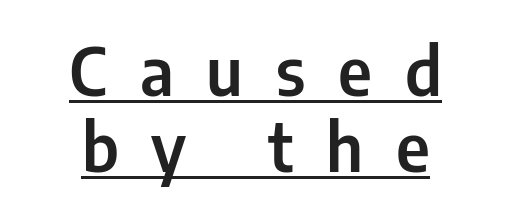
{"serif": "no", "italic": "no", "width": "condensed", "stroke_contrast": "low", "x_height": "medium", "monospaced": "no", "underline": "yes", "align": "center", "line_spacing": "tight", "line_spacing_ratio": 1.14, "letter_spacing": "wide", "letter_spacing_em": 0.49, "glyph_px": 67}
